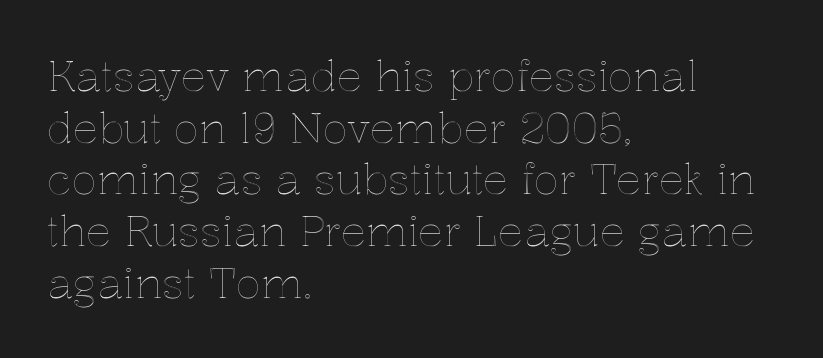
{"italic": "no", "width": "normal", "x_height": "medium", "monospaced": "no", "underline": "no", "align": "left", "line_spacing_ratio": 1.23, "letter_spacing": "normal", "letter_spacing_em": 0.0, "glyph_px": 42}
